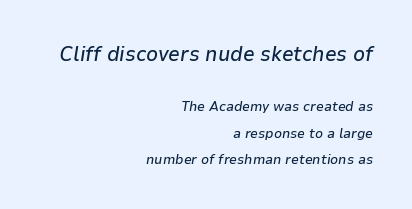
Q: Is the text italic (slanted)? A: Yes, it leans right by about 9 degrees.
Q: Is the text underlined? A: No.
Q: How is the paragraph aligned? A: Right-aligned.
Q: Is the spacing between letters normal or unusually wide? A: Normal.
Q: Is the spacing between lines tight, normal or loose? A: Loose.
Q: Which block of text is set in a larger size, the first (top) or the second (bottom)? A: The first (top) one.
